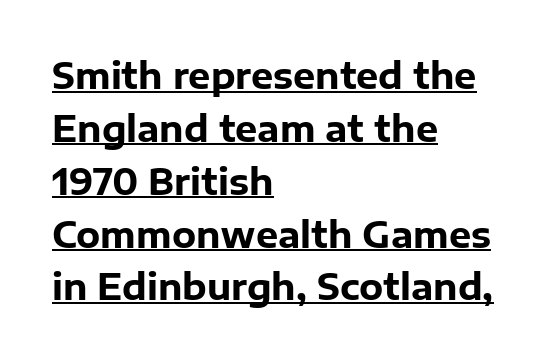
Q: Is the text bold? A: Yes.
Q: Is the text italic (slanted)? A: No, it is upright.
Q: Is the typeface a serif or a sans-serif typeface? A: Sans-serif.
Q: Is the text underlined? A: Yes.
Q: How is the paragraph aligned? A: Left-aligned.
Q: Is the spacing between letters normal or unusually wide? A: Normal.
Q: Is the spacing between lines tight, normal or loose? A: Normal.
Q: Width (condensed, normal, or wide)? A: Normal.
Q: Stroke contrast? A: Low.
Q: x-height? A: Medium.
Q: Monospaced? A: No.
